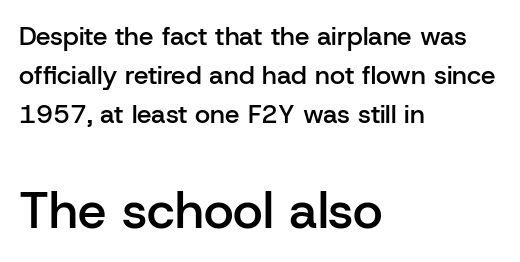
The image shows 51 px semibold sans-serif type, upright; set left-aligned, normal line spacing (1.5x), normal letter spacing, not underlined; the second (bottom) block is 1.96x larger; low stroke contrast and a medium x-height.
